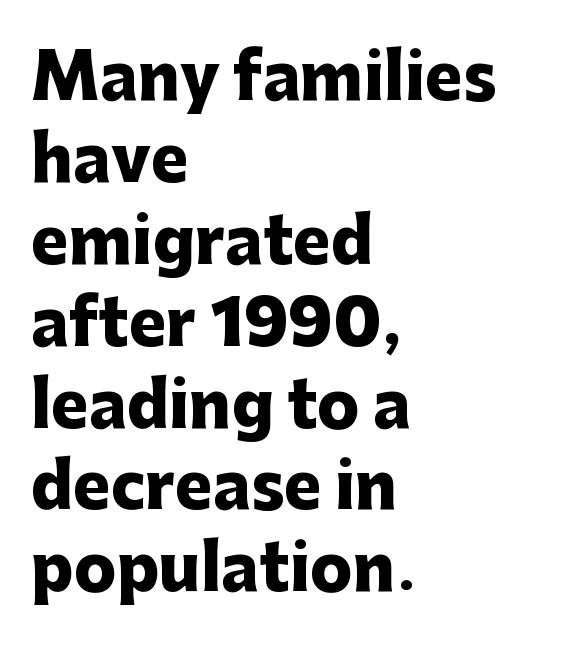
The image shows 63 px heavy sans-serif type, upright; set left-aligned, normal line spacing (1.3x), normal letter spacing, not underlined; low stroke contrast and a medium x-height.
